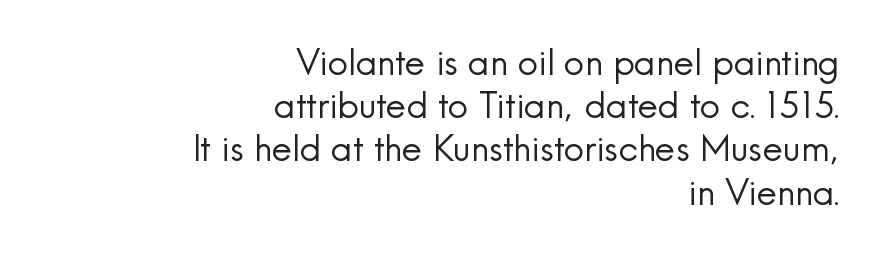
The image shows 36 px regular-weight sans-serif type, upright; set right-aligned, line spacing 1.2x, normal letter spacing, not underlined; a small x-height.
